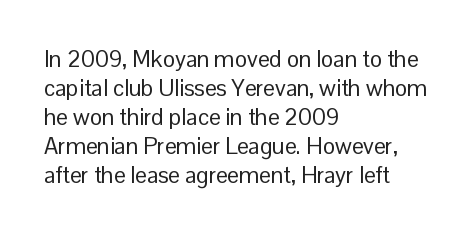
Q: Is the text bold? A: No.
Q: Is the text italic (slanted)? A: No, it is upright.
Q: Is the text underlined? A: No.
Q: How is the paragraph aligned? A: Left-aligned.
Q: Is the spacing between letters normal or unusually wide? A: Normal.
Q: Is the spacing between lines tight, normal or loose? A: Normal.
